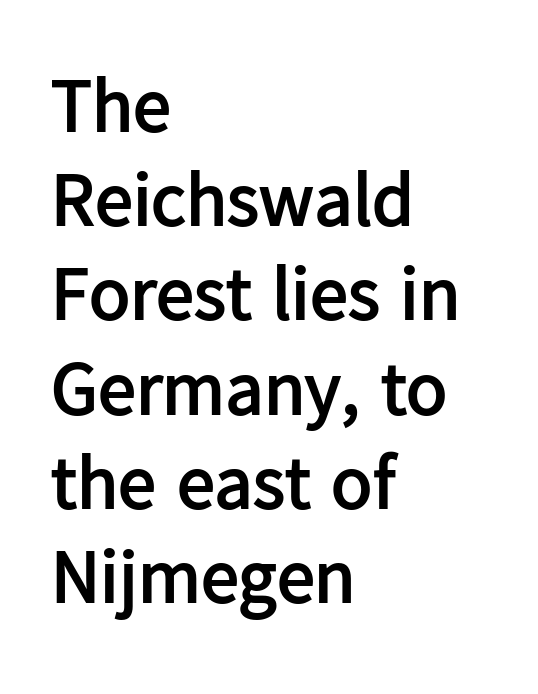
Q: Is the text bold? A: Yes.
Q: Is the text italic (slanted)? A: No, it is upright.
Q: Is the typeface a serif or a sans-serif typeface? A: Sans-serif.
Q: Is the text underlined? A: No.
Q: How is the paragraph aligned? A: Left-aligned.
Q: Is the spacing between letters normal or unusually wide? A: Normal.
Q: Width (condensed, normal, or wide)? A: Normal.
Q: Stroke contrast? A: Low.
Q: x-height? A: Medium.
Q: Monospaced? A: No.
